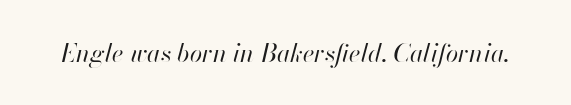
The image shows 25 px text type, italic (leaning right); set normal letter spacing, not underlined.
